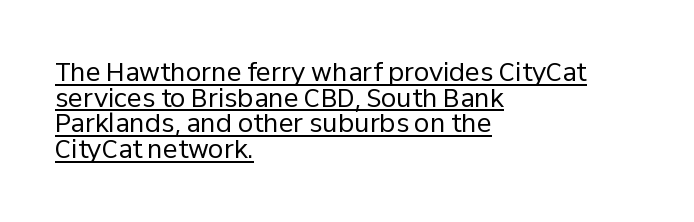
The image shows 25 px text type, upright; set left-aligned, tight line spacing (1.03x), normal letter spacing, underlined.
